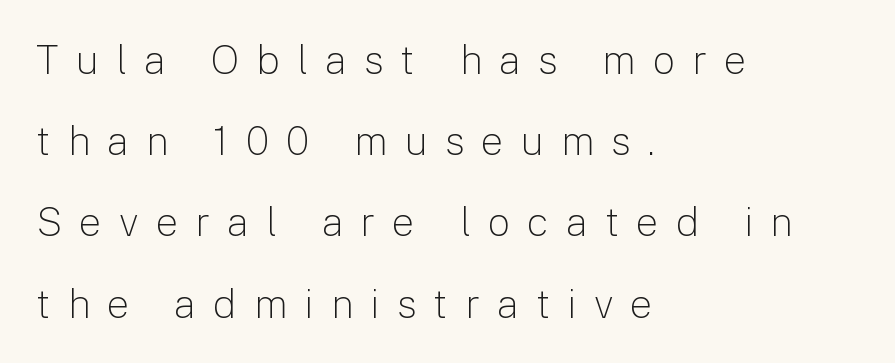
The image shows 40 px light sans-serif type, upright; set left-aligned, loose line spacing (2.03x), unusually wide letter spacing (+0.43 em), not underlined; low stroke contrast and a medium x-height.
